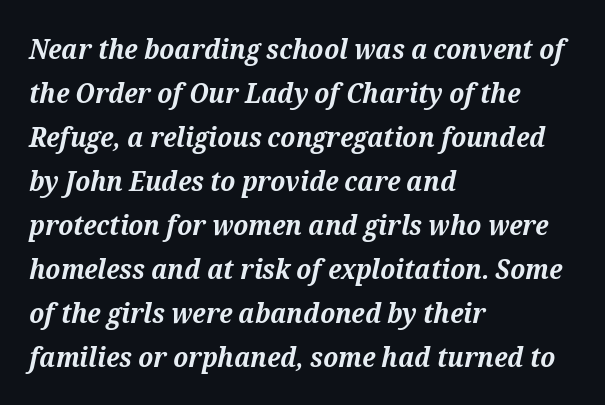
The string is rendered with underlining switched off. Alignment: flush left. Is the type slanted? Yes — the strokes lean at a clear angle. The face used here is rendered with its standard letterfit. The vertical gap from one line to the next is medium. Letterform terminals end in serifs throughout the passage.
